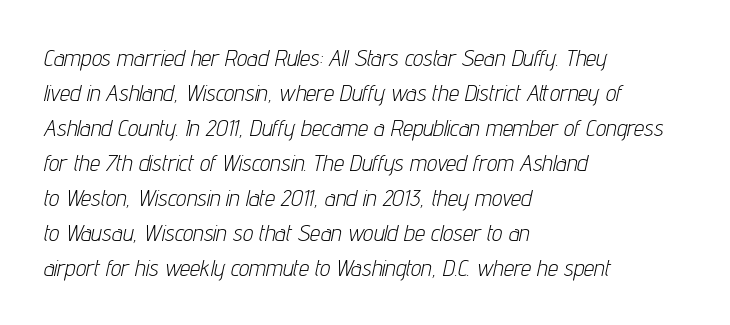
The image shows 23 px text type, italic (leaning right); set left-aligned, normal line spacing (1.52x), normal letter spacing, not underlined.
